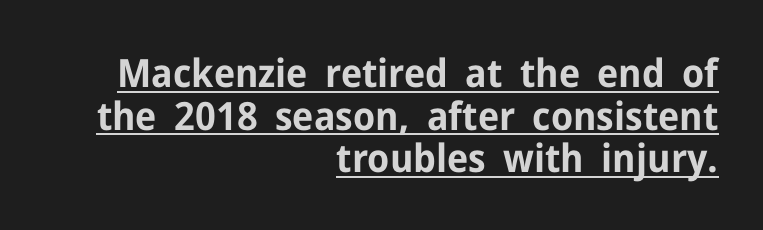
{"serif": "no", "italic": "no", "bold": "yes", "weight": "bold", "width": "normal", "stroke_contrast": "low", "x_height": "medium", "monospaced": "no", "underline": "yes", "align": "right", "line_spacing": "tight", "line_spacing_ratio": 1.09, "letter_spacing": "normal", "letter_spacing_em": 0.0, "glyph_px": 39}
